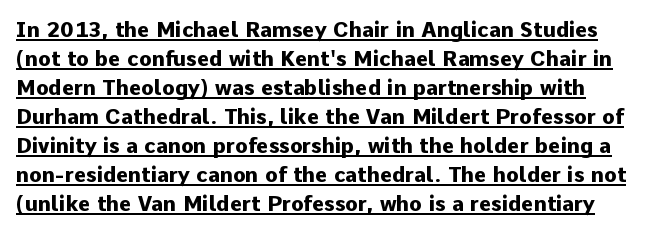
The rendering keeps characters at their native spacing. This sample keeps an unexceptional amount of space between lines. Each line of the rendering has a horizontal stroke beneath the glyphs. The lettering holds an erect, upright posture throughout.
